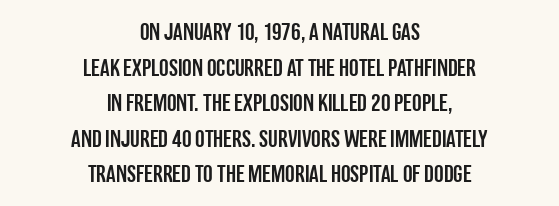
The image shows 24 px text type, upright; set centered, normal line spacing (1.48x), normal letter spacing, not underlined.
